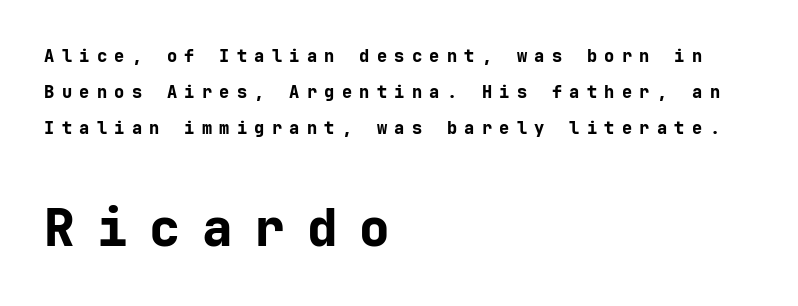
These words are printed bold, with thick strokes throughout. Does the lettering tilt? It doesn't — this is upright. The passage shown stacks its lines with a broad gap. Letter spacing: wide. Caption: upper text group reduced, lower text group enlarged.
